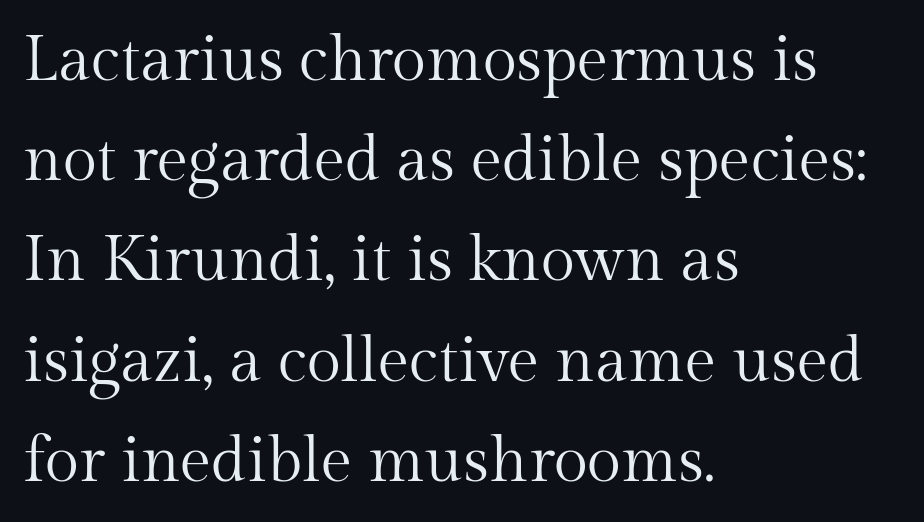
The image shows 63 px regular-weight serif type, upright; set left-aligned, normal line spacing (1.59x), normal letter spacing, not underlined; medium stroke contrast and a medium x-height.
